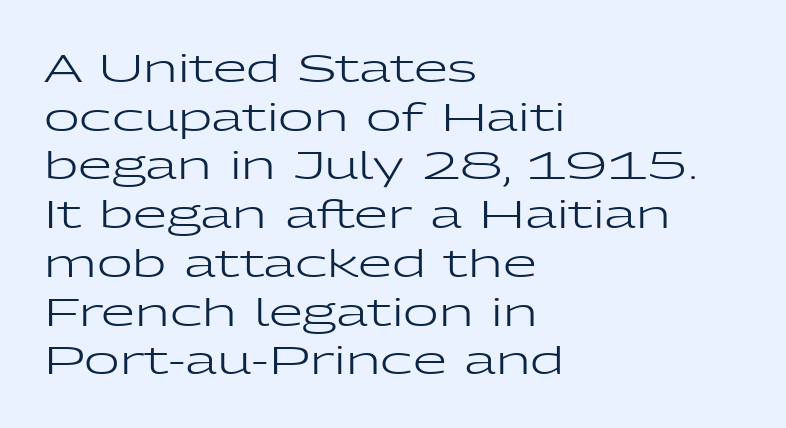
{"serif": "no", "italic": "no", "bold": "no", "weight": "regular", "width": "wide", "stroke_contrast": "low", "x_height": "medium", "monospaced": "no", "underline": "no", "align": "left", "line_spacing": "normal", "line_spacing_ratio": 1.25, "letter_spacing": "normal", "letter_spacing_em": 0.0, "glyph_px": 39}
